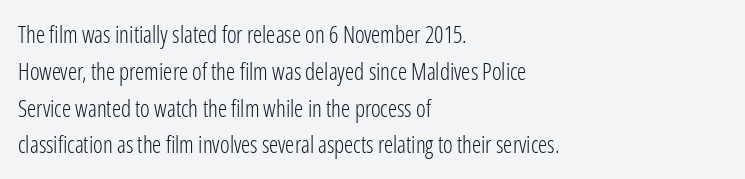
Q: Is the text bold? A: No.
Q: Is the text italic (slanted)? A: No, it is upright.
Q: Is the text underlined? A: No.
Q: How is the paragraph aligned? A: Left-aligned.
Q: Is the spacing between letters normal or unusually wide? A: Normal.
Q: Is the spacing between lines tight, normal or loose? A: Normal.
